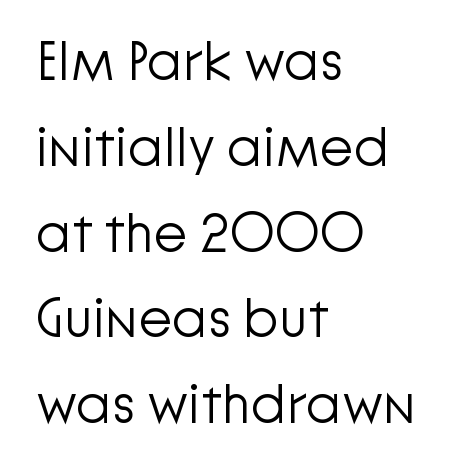
{"serif": "no", "italic": "no", "bold": "no", "weight": "light", "width": "normal", "stroke_contrast": "low", "x_height": "medium", "monospaced": "no", "underline": "no", "align": "left", "line_spacing": "normal", "line_spacing_ratio": 1.56, "letter_spacing": "normal", "letter_spacing_em": 0.0, "glyph_px": 55}
